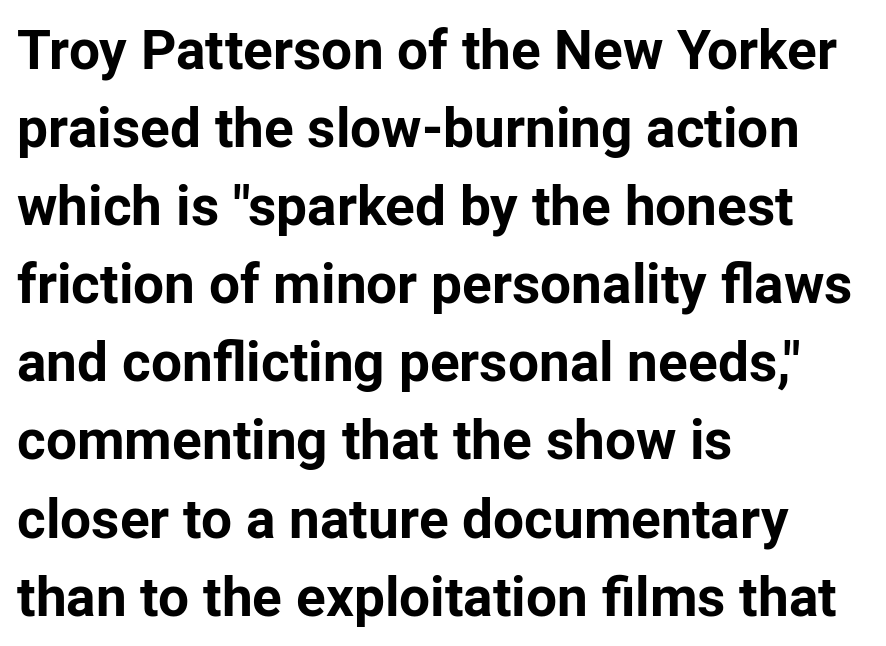
{"serif": "no", "italic": "no", "bold": "yes", "weight": "bold", "width": "normal", "stroke_contrast": "low", "x_height": "medium", "monospaced": "no", "underline": "no", "align": "left", "line_spacing": "normal", "line_spacing_ratio": 1.42, "letter_spacing": "normal", "letter_spacing_em": 0.0, "glyph_px": 55}
